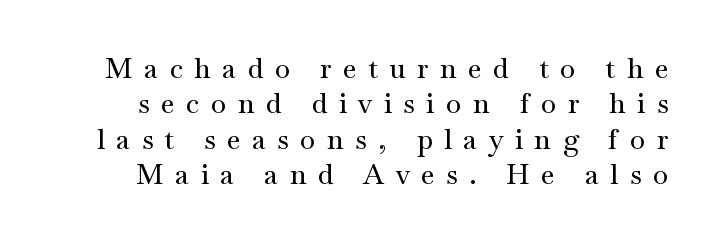
{"serif": "yes", "italic": "no", "width": "wide", "stroke_contrast": "medium", "x_height": "small", "monospaced": "no", "underline": "no", "line_spacing": "normal", "line_spacing_ratio": 1.26, "letter_spacing": "wide", "letter_spacing_em": 0.41, "glyph_px": 28}
